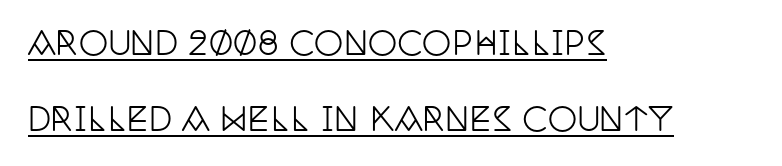
The image shows 33 px condensed serif type, upright; set left-aligned, loose line spacing (2.3x), normal letter spacing, underlined; low stroke contrast and a large x-height.
